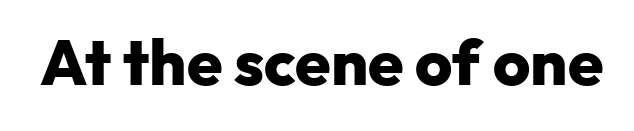
Between one letter and the next there's only the usual sliver of space. Note the varied advance widths — an 'i' is clearly narrower than an 'm'. Rendered with straight, roman letterforms. Beneath every word, the page is bare. Plenty of ink on the page — the face is bold.
